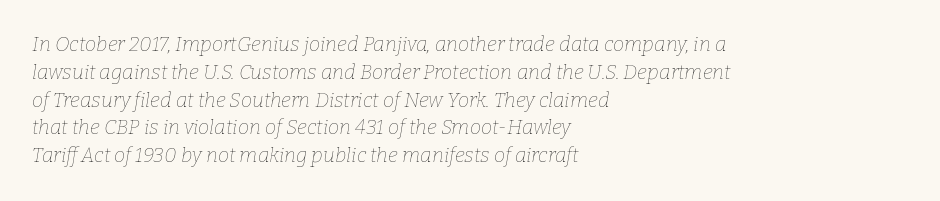
Q: Is the text bold? A: No.
Q: Is the text italic (slanted)? A: Yes, it leans right by about 9 degrees.
Q: Is the text underlined? A: No.
Q: How is the paragraph aligned? A: Left-aligned.
Q: Is the spacing between letters normal or unusually wide? A: Normal.
Q: Is the spacing between lines tight, normal or loose? A: Normal.
